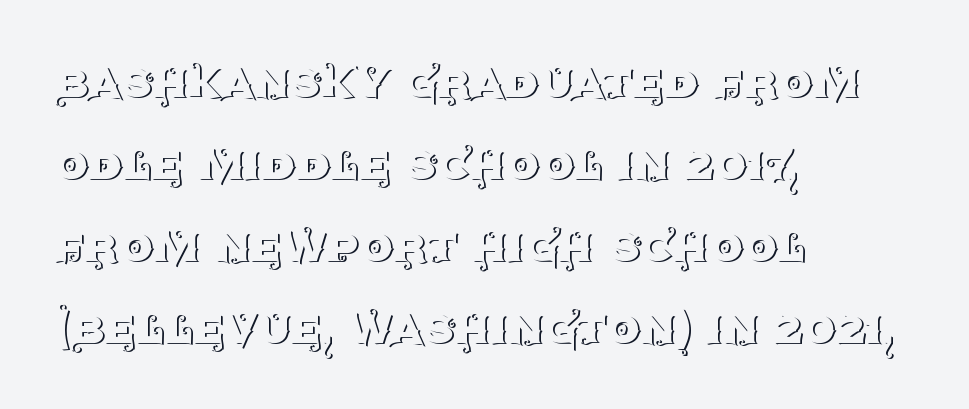
{"serif": "yes", "italic": "no", "bold": "no", "weight": "thin", "width": "normal", "stroke_contrast": "medium", "x_height": "large", "monospaced": "no", "underline": "no", "align": "left", "line_spacing": "normal", "line_spacing_ratio": 1.52, "letter_spacing": "normal", "letter_spacing_em": 0.0, "glyph_px": 54}
